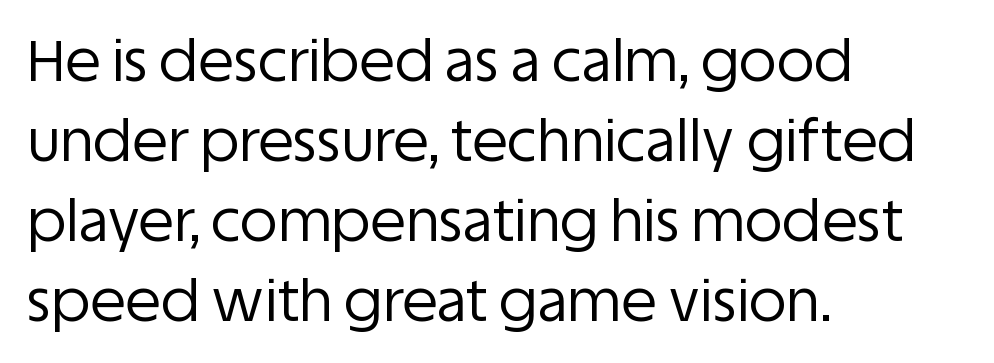
{"serif": "no", "italic": "no", "bold": "no", "weight": "regular", "width": "normal", "stroke_contrast": "low", "x_height": "large", "monospaced": "no", "underline": "no", "align": "left", "line_spacing": "normal", "line_spacing_ratio": 1.38, "letter_spacing": "normal", "letter_spacing_em": 0.0, "glyph_px": 58}
